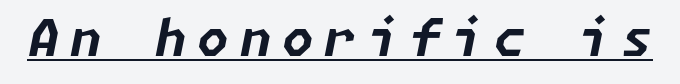
Check the space under the baseline: a stroke is drawn there. Designer's note — italics engaged. Chunky letters — that's bold for sure. The horizontal fit of the characters is loose and conspicuously gappy.
